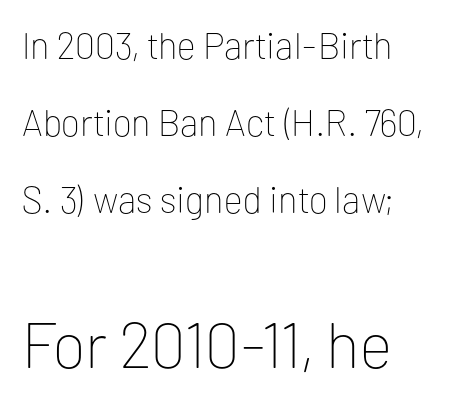
Clear beneath every line of the passage. The compositor pushed each line to the left boundary. Every stem runs plumb, perpendicular to the baseline. This is not heavy type; no bold has been used.
